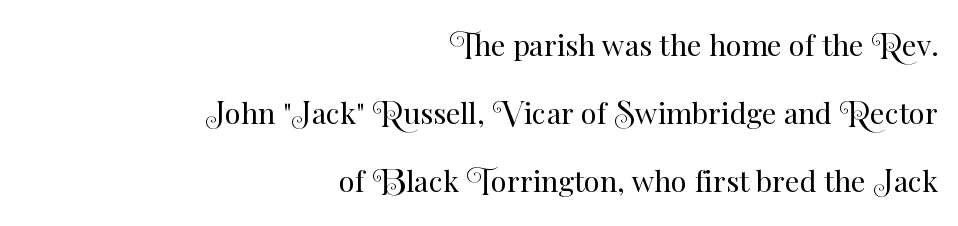
Q: Is the text bold? A: No.
Q: Is the text italic (slanted)? A: No, it is upright.
Q: Is the text underlined? A: No.
Q: How is the paragraph aligned? A: Right-aligned.
Q: Is the spacing between letters normal or unusually wide? A: Normal.
Q: Is the spacing between lines tight, normal or loose? A: Loose.
Q: Width (condensed, normal, or wide)? A: Normal.
Q: Stroke contrast? A: Medium.
Q: x-height? A: Small.
Q: Monospaced? A: No.
